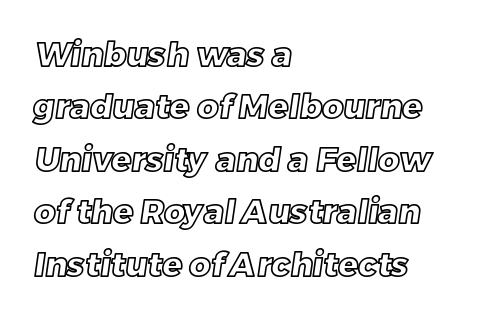
You could call the tracking neutral — neither tight nor loose. Students, observe: this is what conventionally led text looks like. The typesetter chose a ragged-right arrangement here. The space beneath each line is pristine and unruled. Think of a printed novel: that variable character pitch is what you see here.
